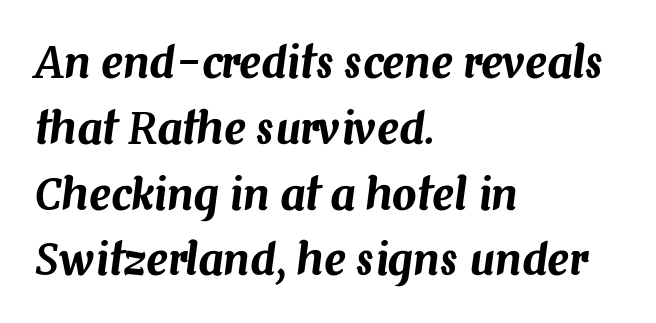
Glance below the letters and you will spot only blank space. Vertical spacing — default. The whole block is typeset with a tilt. The passage shown has conventional tracking throughout. Horizontally, the lines are justified to the leading edge only.
